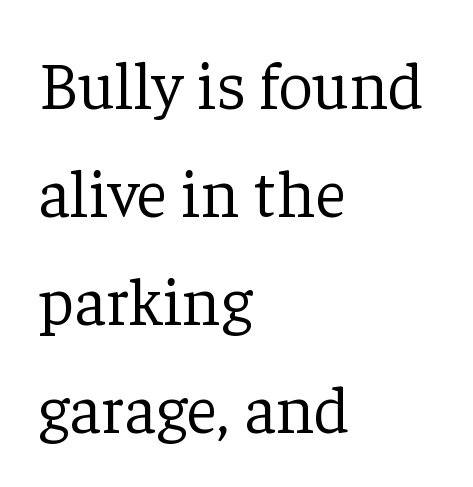
Q: Is the text bold? A: No.
Q: Is the text italic (slanted)? A: No, it is upright.
Q: Is the typeface a serif or a sans-serif typeface? A: Serif.
Q: Is the text underlined? A: No.
Q: How is the paragraph aligned? A: Left-aligned.
Q: Is the spacing between letters normal or unusually wide? A: Normal.
Q: Is the spacing between lines tight, normal or loose? A: Normal.
Q: Width (condensed, normal, or wide)? A: Normal.
Q: Stroke contrast? A: Low.
Q: x-height? A: Medium.
Q: Monospaced? A: No.
